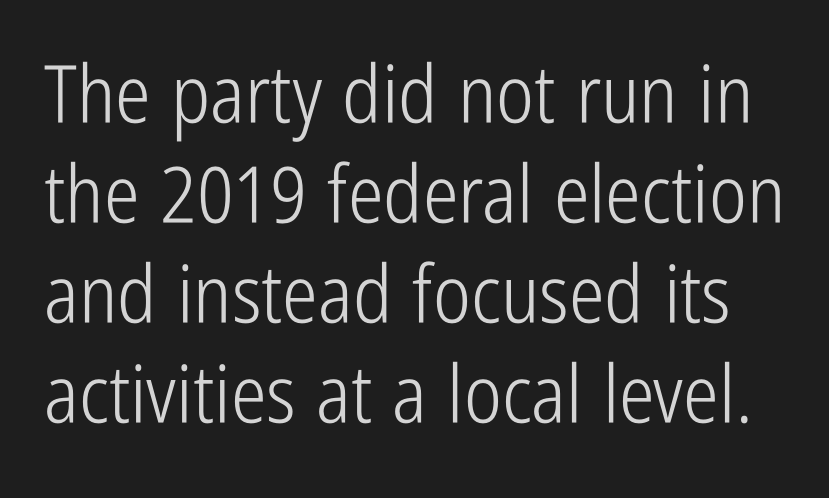
{"serif": "no", "italic": "no", "bold": "no", "weight": "light", "width": "condensed", "stroke_contrast": "low", "x_height": "medium", "monospaced": "no", "underline": "no", "line_spacing": "normal", "line_spacing_ratio": 1.25, "letter_spacing": "normal", "letter_spacing_em": 0.0, "glyph_px": 80}
